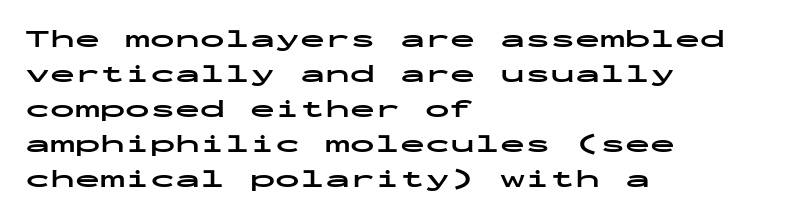
Q: Is the text bold? A: Yes.
Q: Is the text italic (slanted)? A: No, it is upright.
Q: Is the text underlined? A: No.
Q: How is the paragraph aligned? A: Left-aligned.
Q: Is the spacing between letters normal or unusually wide? A: Normal.
Q: Is the spacing between lines tight, normal or loose? A: Normal.
